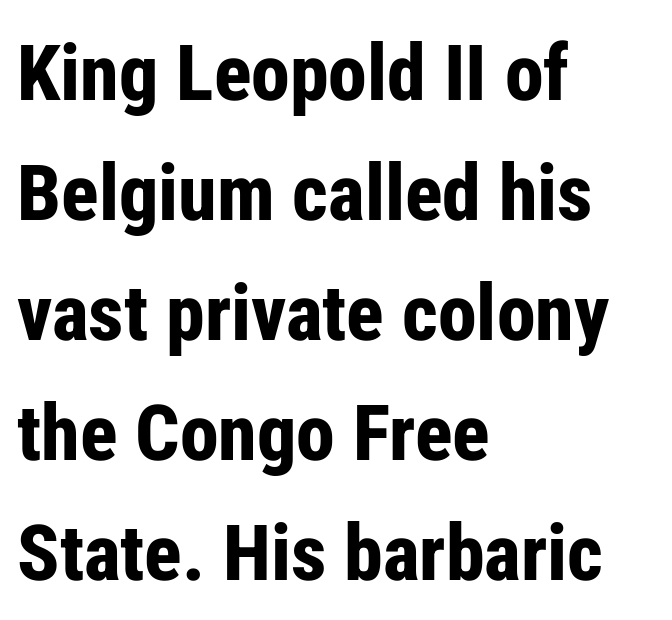
{"serif": "no", "italic": "no", "bold": "yes", "weight": "bold", "width": "condensed", "stroke_contrast": "low", "x_height": "medium", "monospaced": "no", "underline": "no", "align": "left", "line_spacing": "normal", "line_spacing_ratio": 1.54, "letter_spacing": "normal", "letter_spacing_em": 0.0, "glyph_px": 78}
